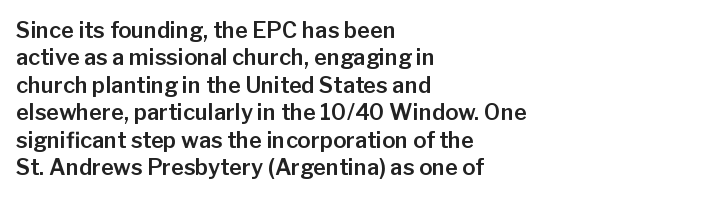
Q: Is the text italic (slanted)? A: No, it is upright.
Q: Is the text underlined? A: No.
Q: How is the paragraph aligned? A: Left-aligned.
Q: Is the spacing between letters normal or unusually wide? A: Normal.
Q: Is the spacing between lines tight, normal or loose? A: Normal.
